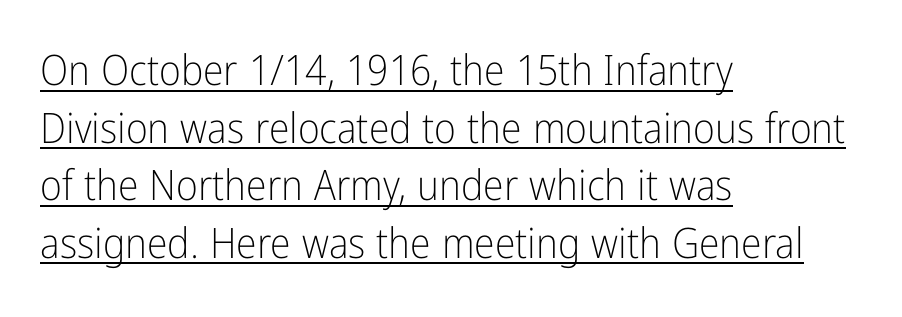
The image shows 42 px light, condensed sans-serif type, upright; set left-aligned, normal line spacing (1.37x), normal letter spacing, underlined; low stroke contrast and a medium x-height.
